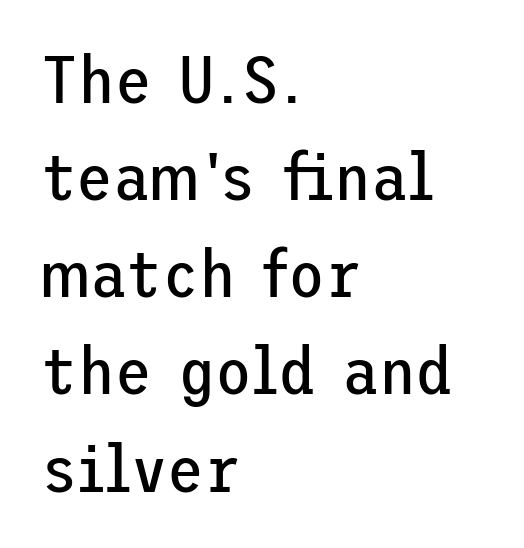
Q: Is the text bold? A: No.
Q: Is the text italic (slanted)? A: No, it is upright.
Q: Is the typeface a serif or a sans-serif typeface? A: Sans-serif.
Q: Is the text underlined? A: No.
Q: How is the paragraph aligned? A: Left-aligned.
Q: Is the spacing between letters normal or unusually wide? A: Normal.
Q: Is the spacing between lines tight, normal or loose? A: Normal.
Q: Width (condensed, normal, or wide)? A: Normal.
Q: Stroke contrast? A: Low.
Q: x-height? A: Medium.
